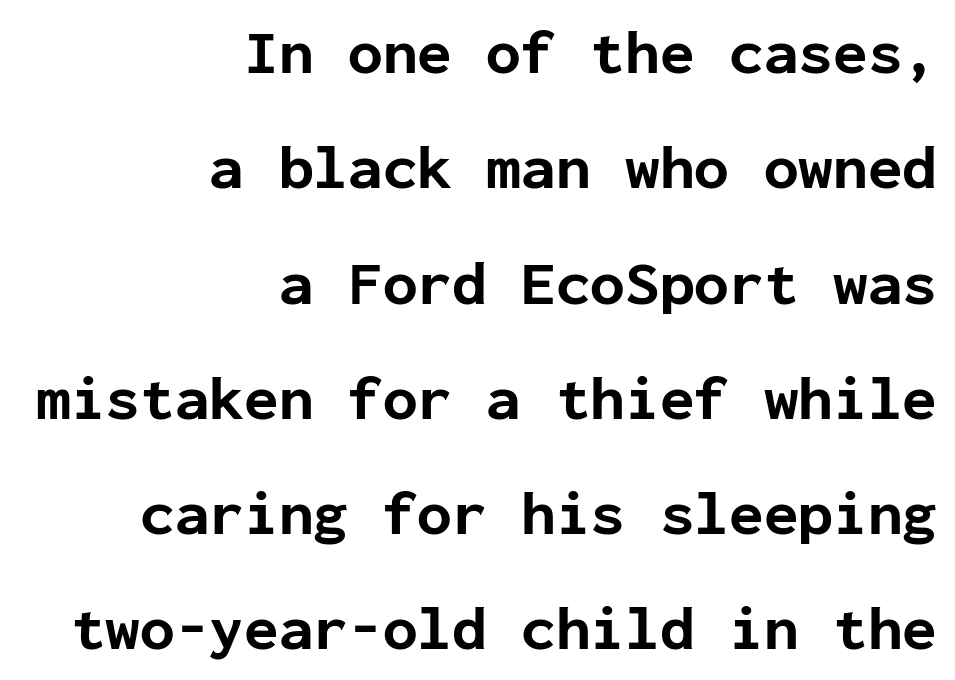
Q: Is the text bold? A: Yes.
Q: Is the text italic (slanted)? A: No, it is upright.
Q: Is the typeface a serif or a sans-serif typeface? A: Sans-serif.
Q: Is the text underlined? A: No.
Q: How is the paragraph aligned? A: Right-aligned.
Q: Is the spacing between letters normal or unusually wide? A: Normal.
Q: Width (condensed, normal, or wide)? A: Normal.
Q: Stroke contrast? A: Low.
Q: x-height? A: Medium.
Q: Monospaced? A: Yes.
